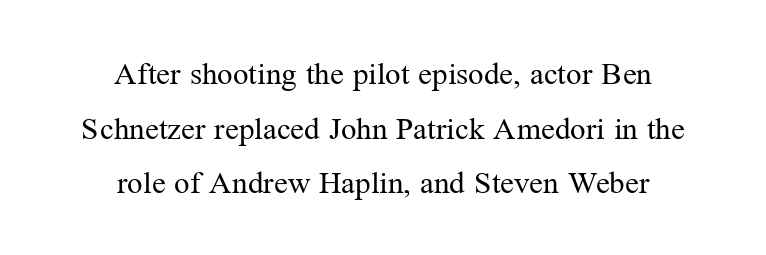
A clean baseline with only descenders dipping below it. A student would call this center alignment; a typographer would say set centered. Each letter's strokes conclude with small projecting serifs. The line texture is even and compact thanks to regular tracking. The font's upright variant was chosen for this text.
